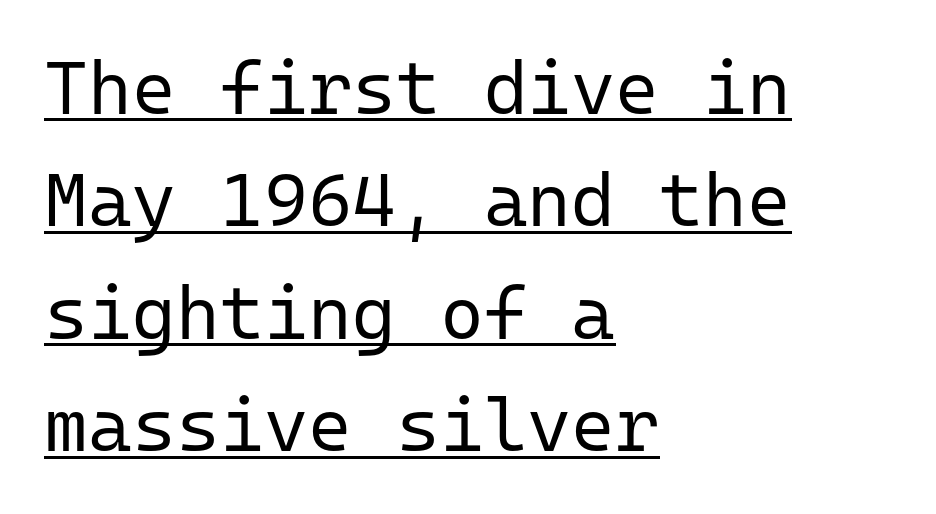
Monospaced: the letters line up in strict vertical columns. Tall strokes in this sample are plumb rather than angled. Tracking value appears to be zero — textbook default spacing. No chunkiness to these letters — they're not bold.
